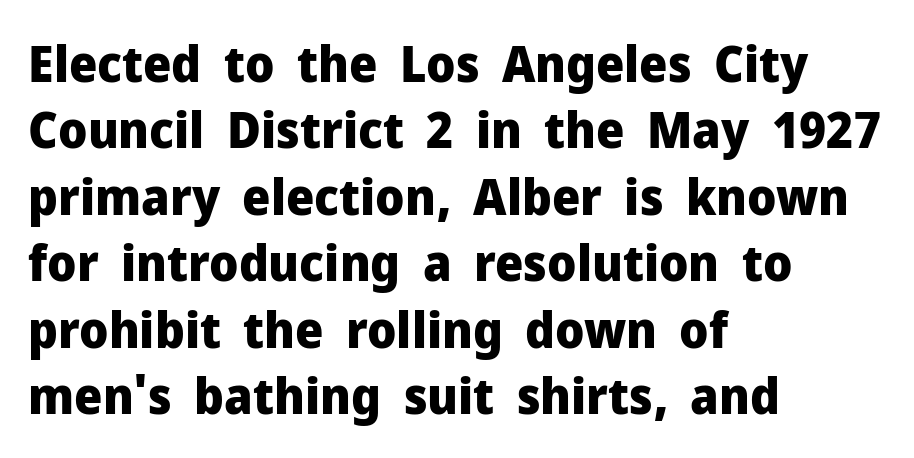
Q: Is the text bold? A: Yes.
Q: Is the text italic (slanted)? A: No, it is upright.
Q: Is the typeface a serif or a sans-serif typeface? A: Sans-serif.
Q: Is the text underlined? A: No.
Q: How is the paragraph aligned? A: Left-aligned.
Q: Is the spacing between letters normal or unusually wide? A: Normal.
Q: Is the spacing between lines tight, normal or loose? A: Normal.
Q: Width (condensed, normal, or wide)? A: Normal.
Q: Stroke contrast? A: Low.
Q: x-height? A: Medium.
Q: Monospaced? A: No.
